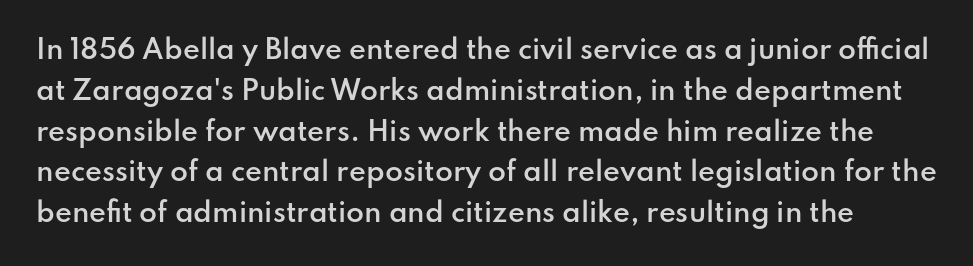
Observe the ordinary spacing: letters are neighbours, not strangers. It's the straight-up-and-down kind of type. Glance below the letters and you will spot only blank space. Horizontal bands of white between lines are of average thickness. Compared with an ordinary text face, these strokes are moderately heavier — a semibold.
